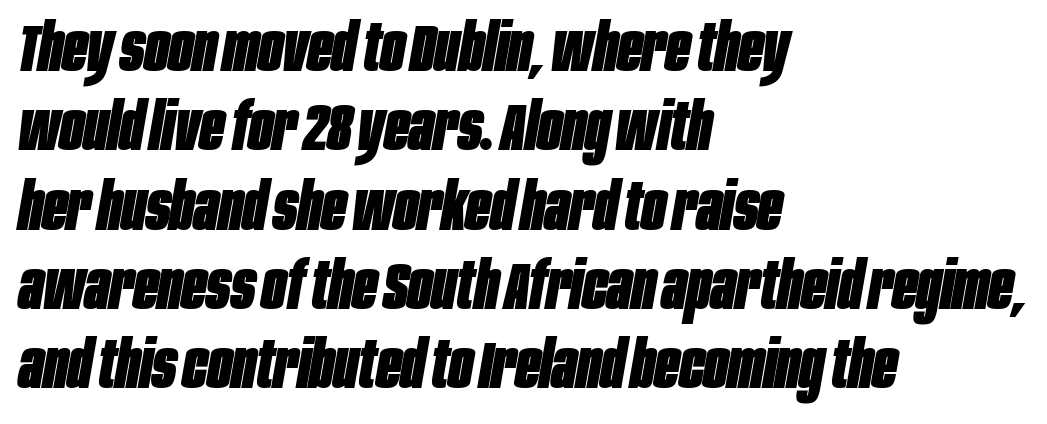
The image shows 65 px heavy, condensed type, italic (leaning right); set left-aligned, line spacing 1.22x, normal letter spacing, not underlined; low stroke contrast and a large x-height.
